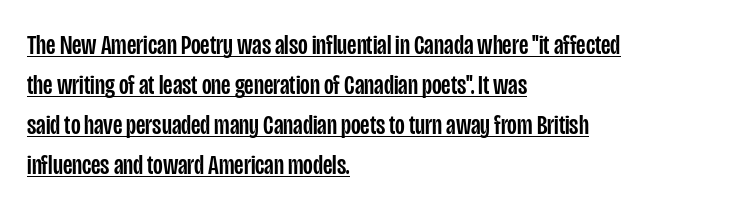
Is there an underline? Yes — a line sits under the letters. The face used here is rendered with its standard letterfit. Observe the absence of serifs on each vertical stroke in this sample. Reading down the column, the eye jumps a familiar distance to each next line. Proportional: the letters do not fall into vertical columns.
